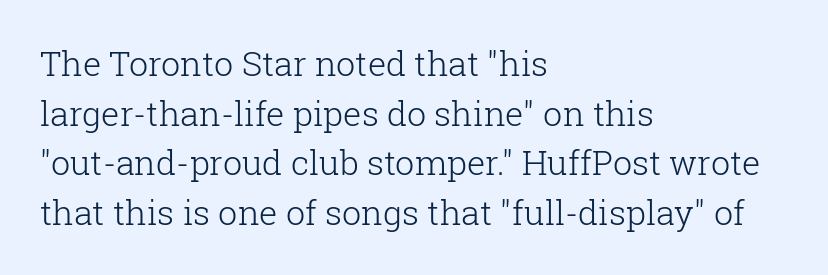
The image shows 34 px light serif type, upright; set left-aligned, normal line spacing (1.46x), normal letter spacing, not underlined; low stroke contrast and a medium x-height.
